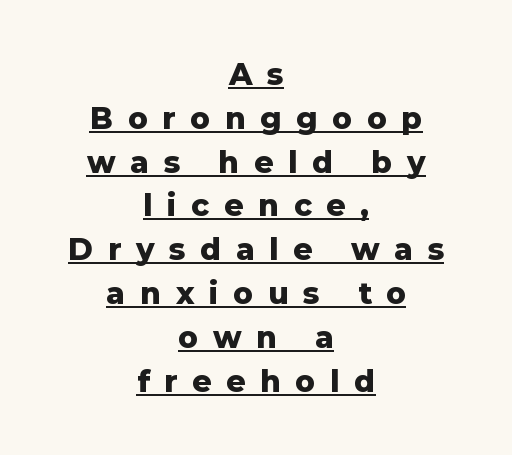
{"serif": "no", "italic": "no", "bold": "yes", "weight": "heavy", "width": "normal", "stroke_contrast": "low", "x_height": "medium", "monospaced": "no", "underline": "yes", "align": "center", "line_spacing": "normal", "line_spacing_ratio": 1.46, "letter_spacing": "wide", "letter_spacing_em": 0.49, "glyph_px": 30}
